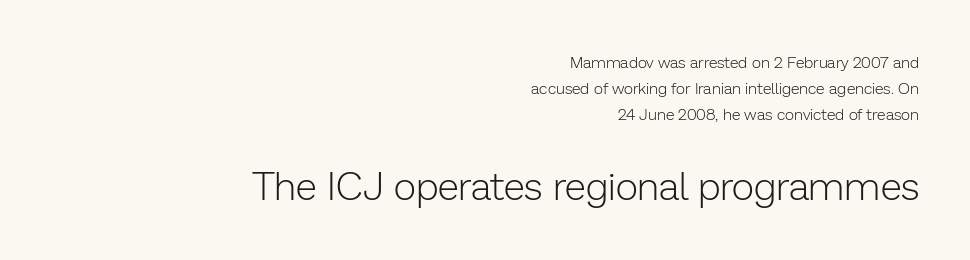
Q: Is the text bold? A: No.
Q: Is the text italic (slanted)? A: No, it is upright.
Q: Is the typeface a serif or a sans-serif typeface? A: Sans-serif.
Q: Is the text underlined? A: No.
Q: How is the paragraph aligned? A: Right-aligned.
Q: Is the spacing between letters normal or unusually wide? A: Normal.
Q: Is the spacing between lines tight, normal or loose? A: Normal.
Q: Which block of text is set in a larger size, the first (top) or the second (bottom)? A: The second (bottom) one.
Q: Width (condensed, normal, or wide)? A: Normal.
Q: Stroke contrast? A: Low.
Q: x-height? A: Medium.
Q: Monospaced? A: No.
